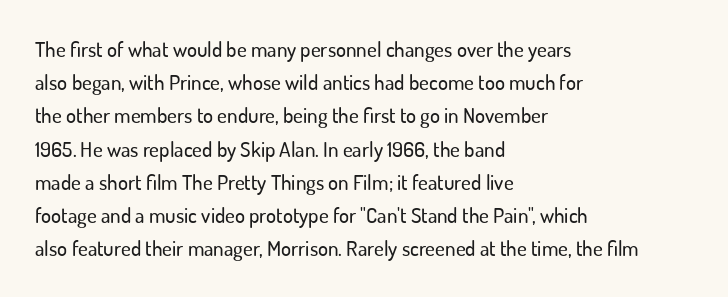
{"italic": "no", "underline": "no", "align": "left", "line_spacing": "normal", "line_spacing_ratio": 1.58, "letter_spacing": "normal", "letter_spacing_em": 0.0, "glyph_px": 21}
